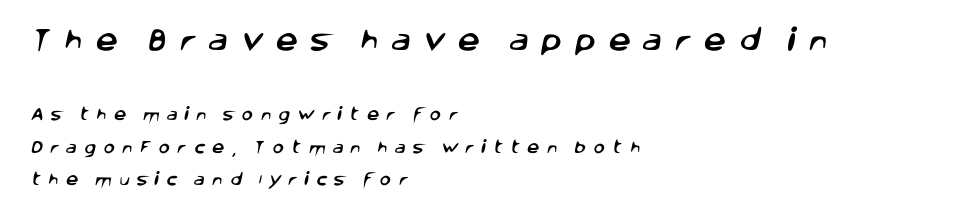
{"underline": "no", "align": "left", "line_spacing": "loose", "line_spacing_ratio": 2.33, "letter_spacing": "wide", "letter_spacing_em": 0.49, "larger_block": "first", "size_ratio": 1.79, "glyph_px": 25}
